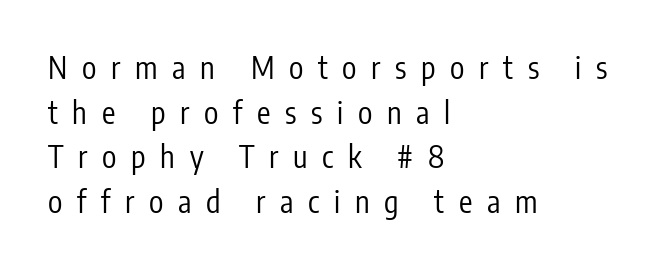
{"serif": "no", "italic": "no", "bold": "no", "weight": "regular", "width": "condensed", "stroke_contrast": "low", "x_height": "medium", "monospaced": "no", "underline": "no", "align": "left", "line_spacing": "normal", "line_spacing_ratio": 1.49, "letter_spacing": "wide", "letter_spacing_em": 0.49, "glyph_px": 30}
